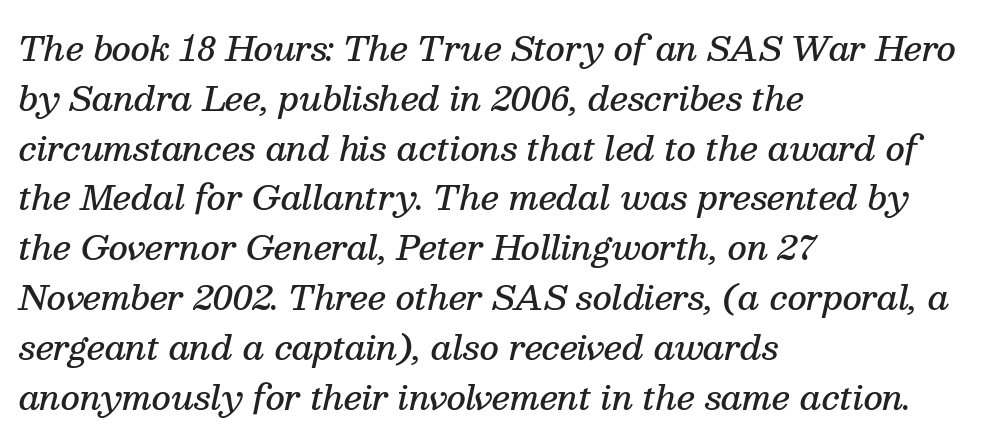
Look at the stroke-to-counter ratio: somewhat heavy, a semibold. In terms of letterspacing, this is plain default setting. Character widths vary here, with narrow letters taking less room than wide ones. The passage shown leans; its letterforms are oblique. Little horizontal feet cap the strokes, marking this as serif type.
